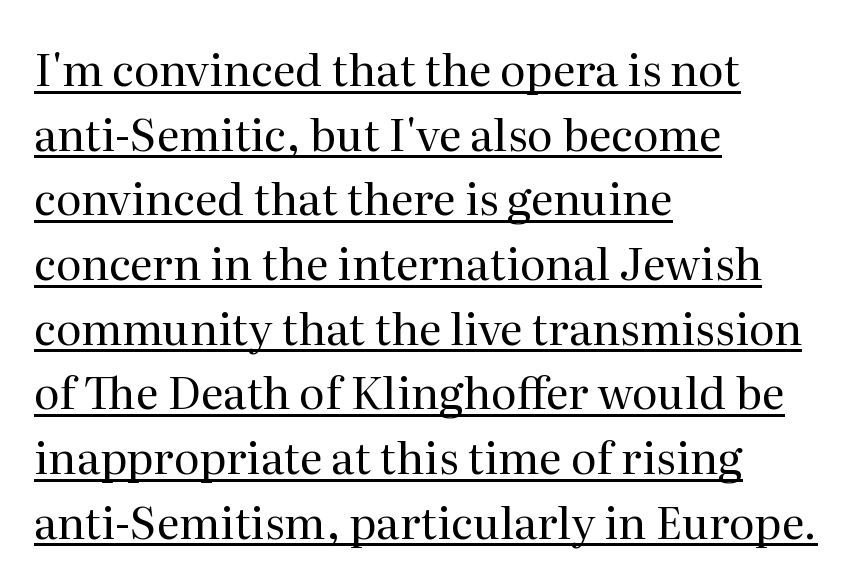
The image shows 44 px regular-weight serif type, upright; set left-aligned, normal line spacing (1.47x), normal letter spacing, underlined; medium stroke contrast and a medium x-height.
